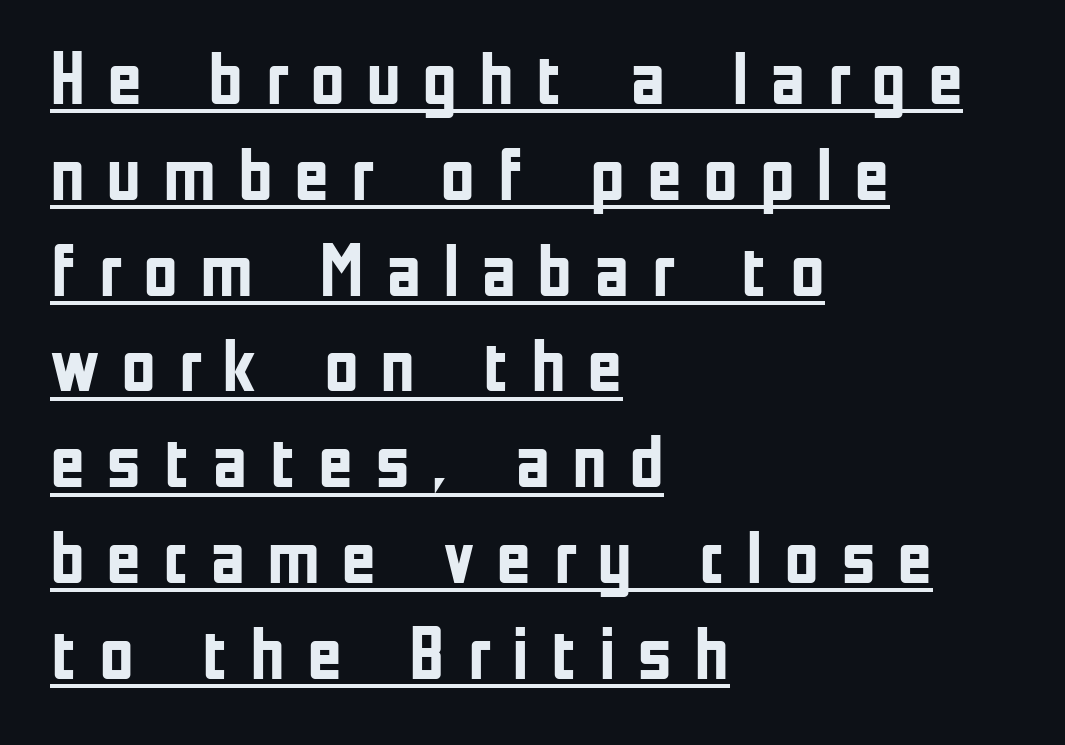
The face used here is a sans, in the tradition of grotesques and geometrics. Baseline-to-baseline distance is the conventional proportion of letter height. The letters are spread apart with noticeably loose tracking. Think of a printed novel: that variable character pitch is what you see here. The font is running at its bold setting. Upright lettering throughout.
